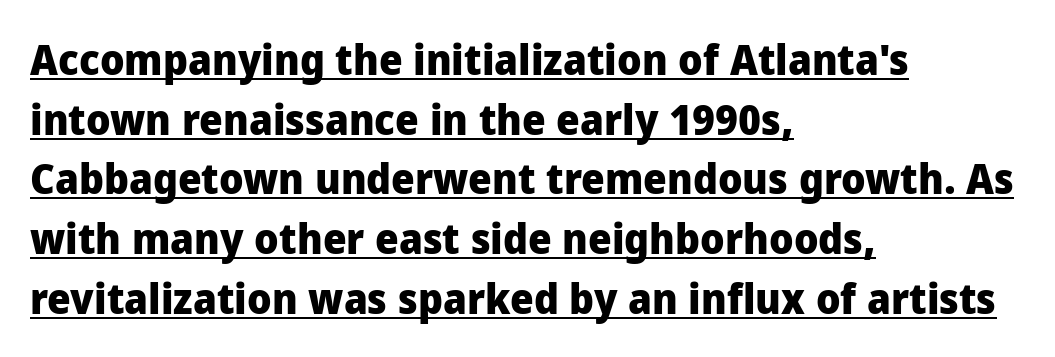
A typesetter would call this proportional, since set widths differ per character. Its strokes are broad and dark, the hallmark of bold type. The space between consecutive lines is moderate. The rag falls on the right side of this text block. You can tell it's not italic because the verticals are truly vertical.
